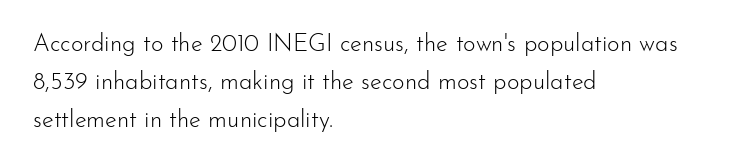
The image shows 24 px text type, upright; set left-aligned, normal line spacing (1.58x), normal letter spacing, not underlined.
